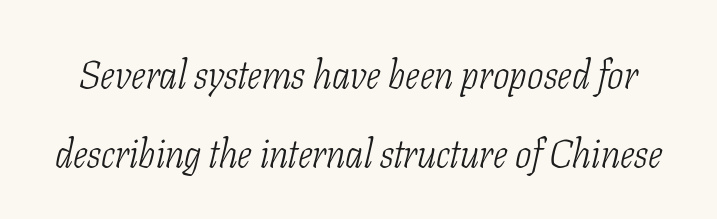
Q: Is the text bold? A: No.
Q: Is the text italic (slanted)? A: Yes, it leans right by about 11 degrees.
Q: Is the typeface a serif or a sans-serif typeface? A: Serif.
Q: Is the text underlined? A: No.
Q: Is the spacing between letters normal or unusually wide? A: Normal.
Q: Is the spacing between lines tight, normal or loose? A: Loose.
Q: Width (condensed, normal, or wide)? A: Condensed.
Q: Stroke contrast? A: Low.
Q: x-height? A: Medium.
Q: Monospaced? A: No.
